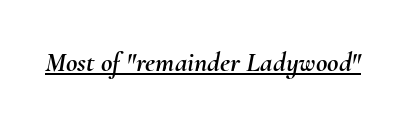
The typesetter has applied underlining to the passage shown. No extra tracking has been applied to these lines. Each letter keeps its own natural width here, so spacing adapts to shape. Quick note: italic.
